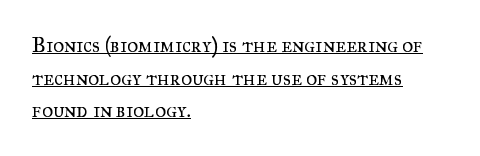
The image shows 21 px text type, upright; set left-aligned, normal line spacing (1.55x), normal letter spacing, underlined.
